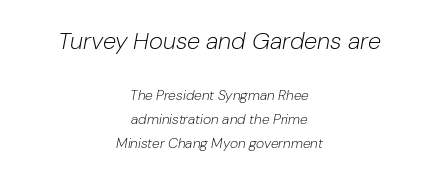
{"italic": "yes", "lean": "right", "slant_degrees": 10, "bold": "no", "underline": "no", "align": "center", "line_spacing_ratio": 1.73, "letter_spacing": "normal", "letter_spacing_em": 0.0, "larger_block": "first", "size_ratio": 1.71, "glyph_px": 24}
